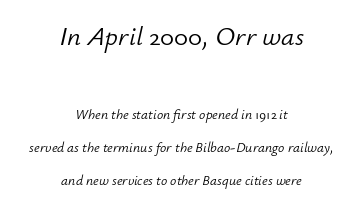
Q: Is the text bold? A: No.
Q: Is the text italic (slanted)? A: Yes, it leans right by about 12 degrees.
Q: Is the text underlined? A: No.
Q: How is the paragraph aligned? A: Centered.
Q: Is the spacing between letters normal or unusually wide? A: Normal.
Q: Is the spacing between lines tight, normal or loose? A: Loose.
Q: Which block of text is set in a larger size, the first (top) or the second (bottom)? A: The first (top) one.
